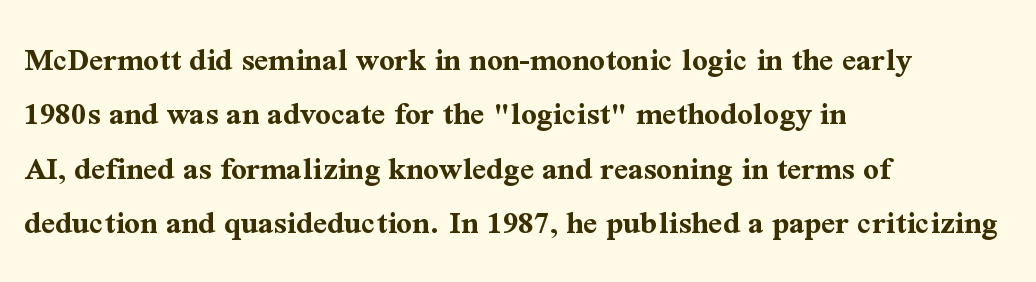
The baseline area is clear. Heavy-handed strokes throughout: this text is bold. Check where the strokes stop: tiny serifs finish them off. Compared with a centered layout, this one pins lines to the left instead. Posture: vertical. Each word holds together tightly as a unit, with standard inter-letter gaps.
